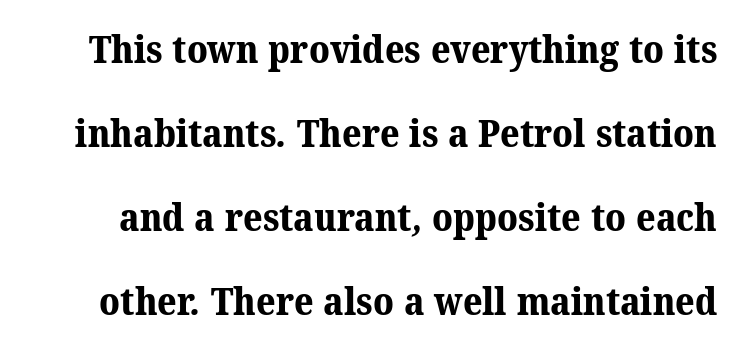
The gap between lines stays unmarked. Rows of type keep a wide berth in the vertical direction. Serif or sans? Serif — the stroke terminals have little feet. Think of a printed novel: that variable character pitch is what you see here. Is the letter spacing exaggerated? No — it looks like the ordinary default.
